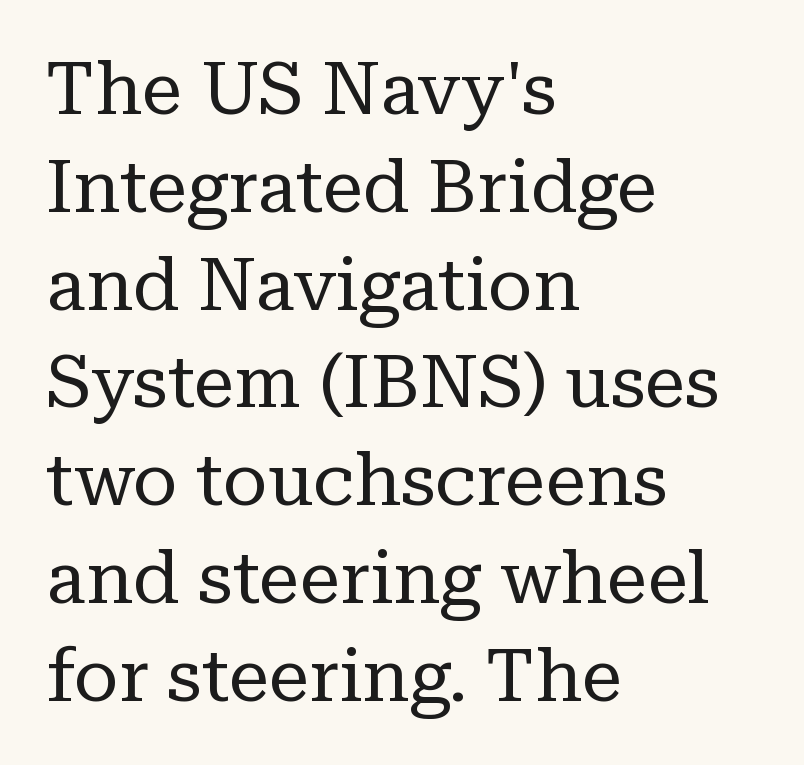
The image shows 73 px regular-weight serif type, upright; set left-aligned, normal line spacing (1.34x), normal letter spacing, not underlined; low stroke contrast and a medium x-height.
